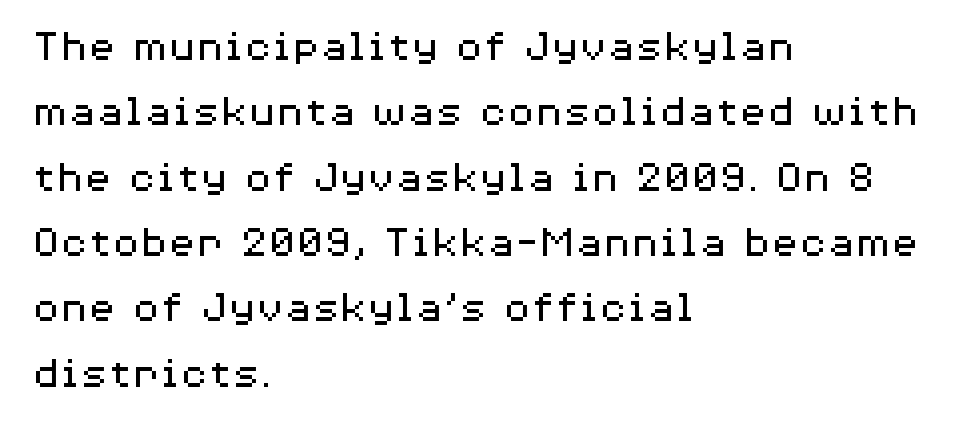
The rendering anchors every line to the left-hand side. If you measured baseline to baseline, you'd find a middling distance. Weight: not bold — regular or lighter. These lines are rendered in a variable-pitch font. The area under the type is left untouched.
